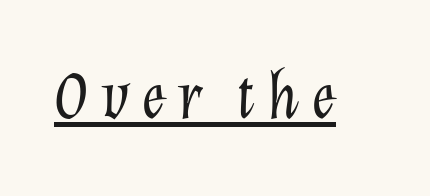
The rendering applies a slant to the glyphs. The letterforms sit at book weight or below. Is this a fixed-width face? No — the glyphs have proportional, varying widths. Quick note: underline on.
